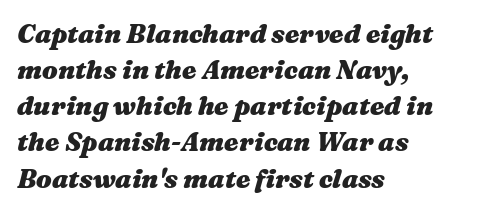
Q: Is the text bold? A: Yes.
Q: Is the text italic (slanted)? A: Yes, it leans right by about 16 degrees.
Q: Is the text underlined? A: No.
Q: How is the paragraph aligned? A: Left-aligned.
Q: Is the spacing between letters normal or unusually wide? A: Normal.
Q: Is the spacing between lines tight, normal or loose? A: Normal.
